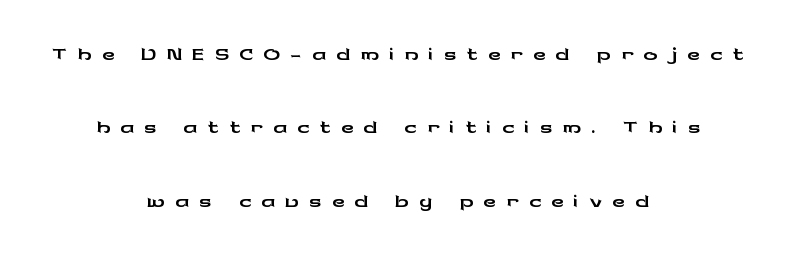
Q: Is the text italic (slanted)? A: No, it is upright.
Q: Is the typeface a serif or a sans-serif typeface? A: Sans-serif.
Q: Is the text underlined? A: No.
Q: How is the paragraph aligned? A: Centered.
Q: Is the spacing between letters normal or unusually wide? A: Unusually wide.
Q: Is the spacing between lines tight, normal or loose? A: Loose.
Q: Width (condensed, normal, or wide)? A: Wide.
Q: Stroke contrast? A: Low.
Q: x-height? A: Medium.
Q: Monospaced? A: No.
